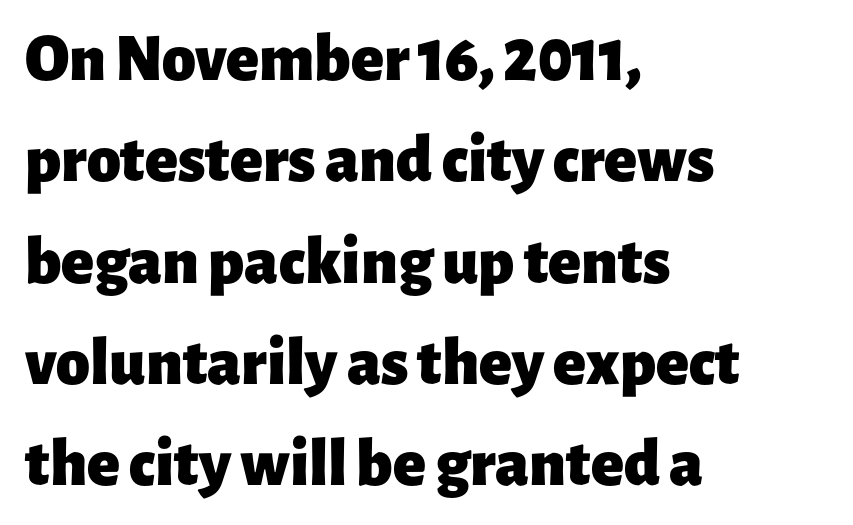
{"serif": "no", "italic": "no", "bold": "yes", "weight": "heavy", "width": "normal", "stroke_contrast": "low", "x_height": "medium", "monospaced": "no", "underline": "no", "align": "left", "line_spacing": "normal", "line_spacing_ratio": 1.49, "letter_spacing": "normal", "letter_spacing_em": 0.0, "glyph_px": 68}
